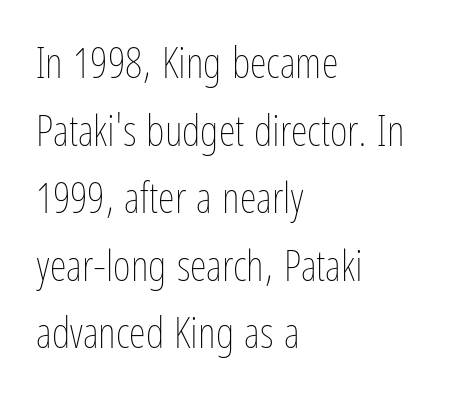
The image shows 43 px thin, condensed type, upright; set left-aligned, normal line spacing (1.57x), normal letter spacing, not underlined; low stroke contrast and a medium x-height.
